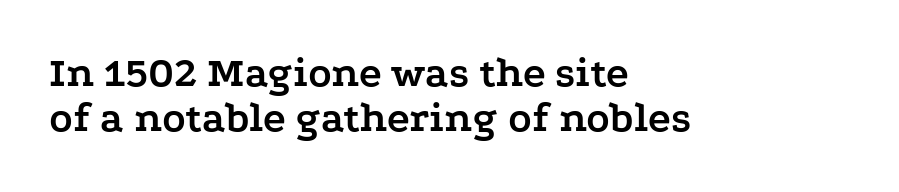
Q: Is the text bold? A: Yes.
Q: Is the text italic (slanted)? A: No, it is upright.
Q: Is the typeface a serif or a sans-serif typeface? A: Serif.
Q: Is the text underlined? A: No.
Q: How is the paragraph aligned? A: Left-aligned.
Q: Is the spacing between letters normal or unusually wide? A: Normal.
Q: Is the spacing between lines tight, normal or loose? A: Tight.
Q: Width (condensed, normal, or wide)? A: Wide.
Q: Stroke contrast? A: Low.
Q: x-height? A: Medium.
Q: Monospaced? A: No.
